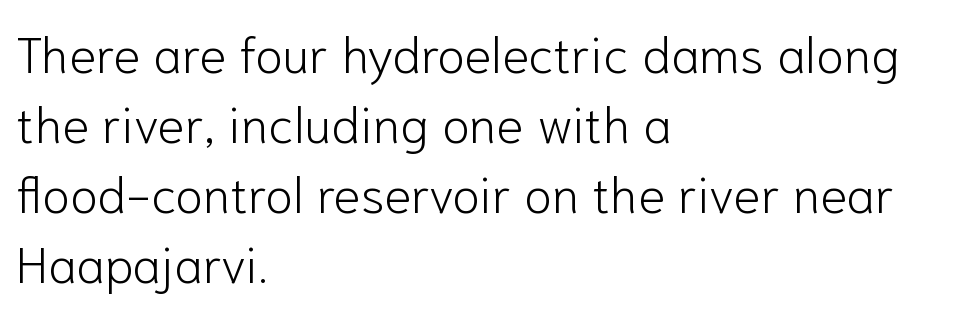
The image shows 51 px light sans-serif type, upright; set left-aligned, normal line spacing (1.37x), normal letter spacing, not underlined; low stroke contrast and a medium x-height.
